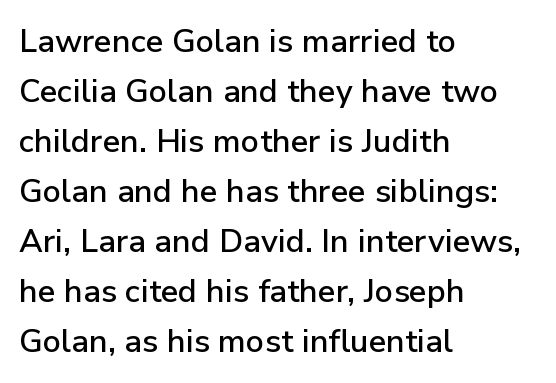
The tracking reads as untouched default to a designer's eye. This is the regular roman posture of the typeface. Do the characters align in a grid? No, the font is proportional. Line spacing here is normal. Visually the block forms a straight wall on the left and a jagged coastline on the right.
